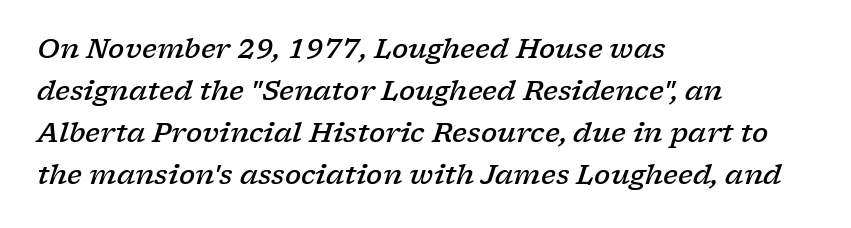
{"italic": "yes", "lean": "right", "slant_degrees": 17, "bold": "semi", "underline": "no", "align": "left", "line_spacing": "normal", "line_spacing_ratio": 1.55, "letter_spacing": "normal", "letter_spacing_em": 0.0, "glyph_px": 27}
